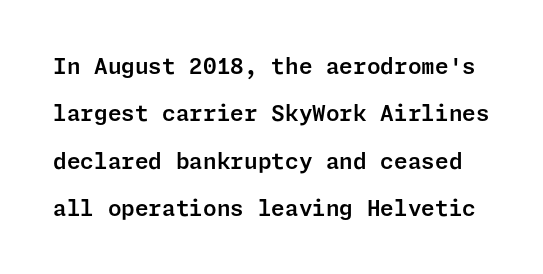
{"italic": "no", "underline": "no", "line_spacing": "loose", "line_spacing_ratio": 2.15, "letter_spacing": "normal", "letter_spacing_em": 0.0, "glyph_px": 22}
